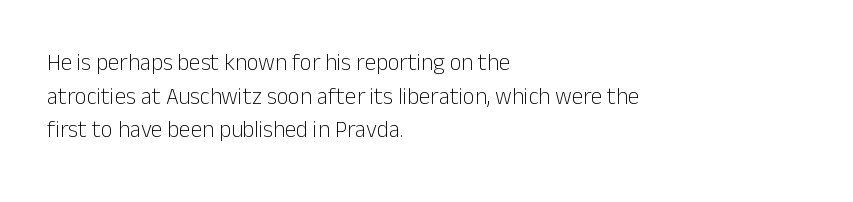
Q: Is the text bold? A: No.
Q: Is the text italic (slanted)? A: No, it is upright.
Q: Is the text underlined? A: No.
Q: How is the paragraph aligned? A: Left-aligned.
Q: Is the spacing between letters normal or unusually wide? A: Normal.
Q: Is the spacing between lines tight, normal or loose? A: Normal.
